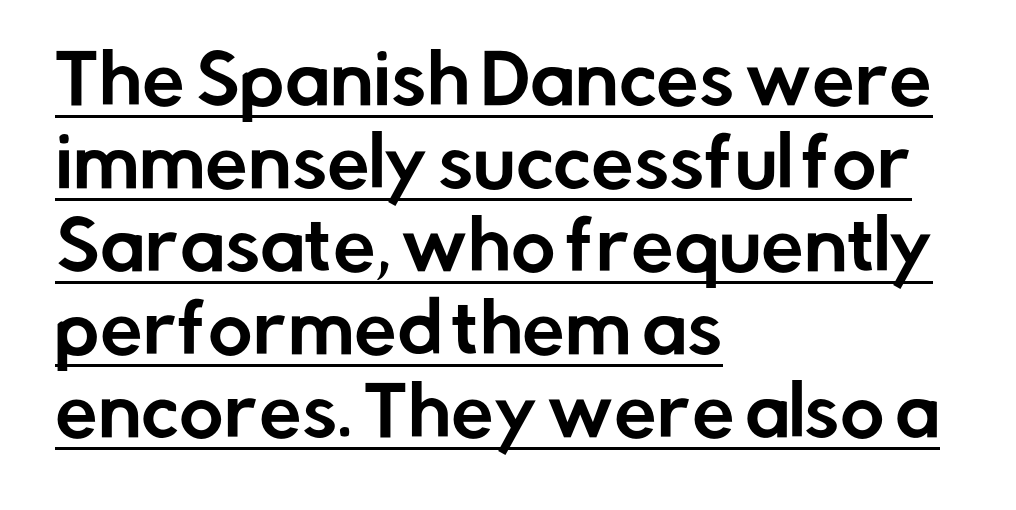
{"serif": "no", "italic": "no", "width": "normal", "stroke_contrast": "low", "x_height": "medium", "monospaced": "no", "underline": "yes", "align": "left", "line_spacing_ratio": 1.22, "letter_spacing": "normal", "letter_spacing_em": 0.0, "glyph_px": 68}
